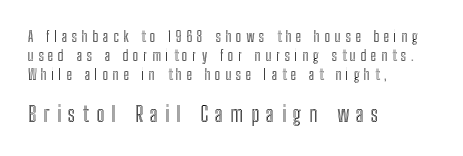
Check under the words: just untouched page. Small over large — that's the arrangement of the two blocks here. Line starts are locked; line ends wander. Is the letter spacing exaggerated? Yes — the characters are pushed far apart. Compared with typical paragraphs, the rows here are spaced about the same.
